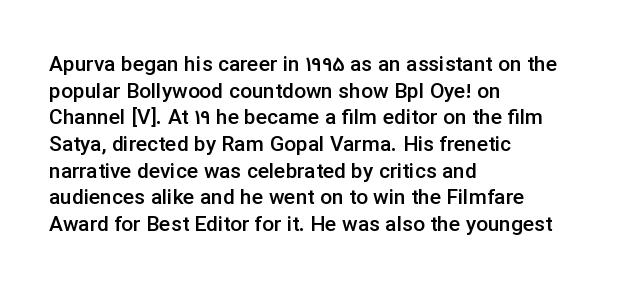
Casual observation: everything's shoved over to the left. Horizontal bands of white between lines are of average thickness. Tracking value appears to be zero — textbook default spacing. The letters stand straight up with perfectly vertical stems. Compared with an ordinary text face, these strokes are moderately heavier — a semibold. Anything drawn beneath the words? Only blank space.
